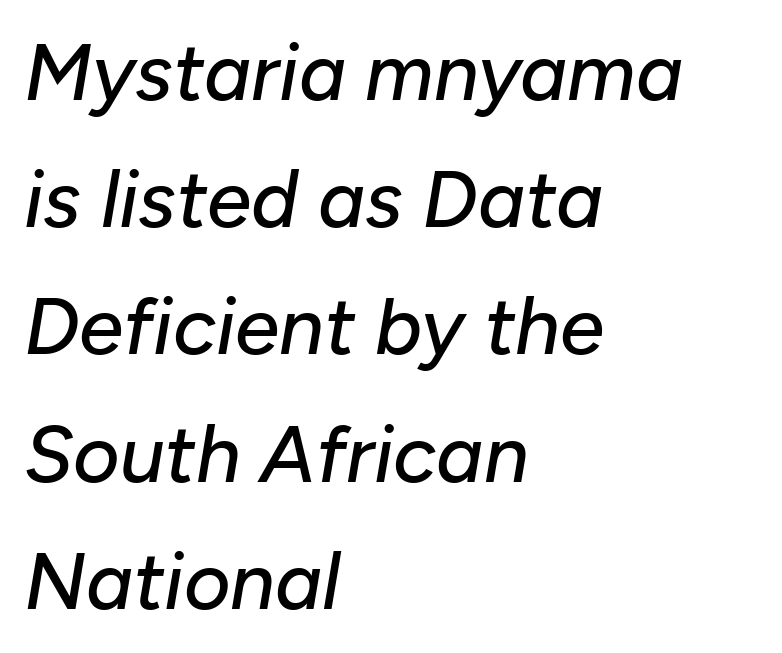
The image shows 80 px text type, italic (leaning right); set left-aligned, normal line spacing (1.59x), normal letter spacing, not underlined; low stroke contrast and a medium x-height.
